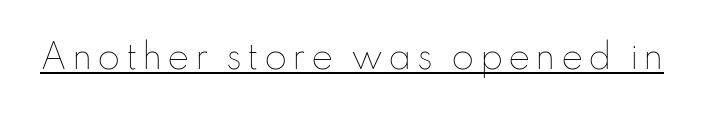
Q: Is the text bold? A: No.
Q: Is the text italic (slanted)? A: No, it is upright.
Q: Is the text underlined? A: Yes.
Q: Width (condensed, normal, or wide)? A: Normal.
Q: Stroke contrast? A: Low.
Q: x-height? A: Small.
Q: Monospaced? A: No.
